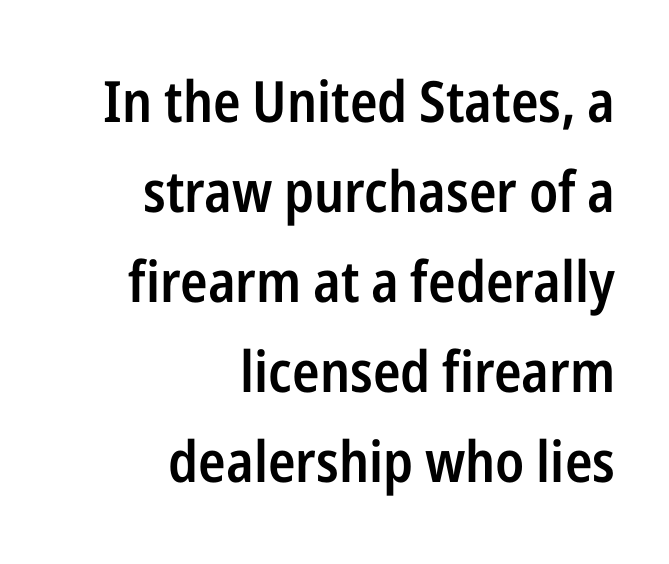
Students, this is semibold: more ink than regular, less than bold. You could not count columns in this text — the font is proportionally spaced. Does extra space separate the letters? No, they use regular spacing. Do the letters lean? They stand straight. Line spacing here is normal.
